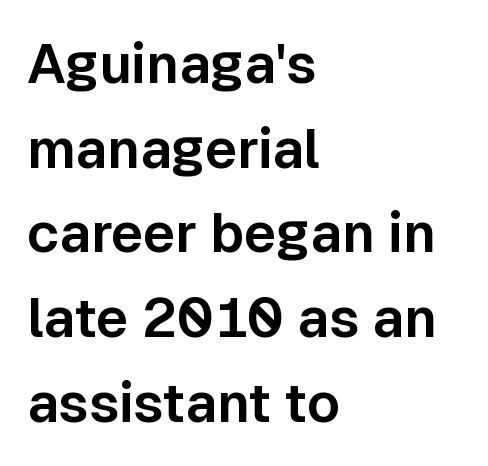
{"serif": "no", "italic": "no", "width": "normal", "stroke_contrast": "low", "x_height": "medium", "monospaced": "no", "underline": "no", "align": "left", "line_spacing": "normal", "line_spacing_ratio": 1.54, "letter_spacing": "normal", "letter_spacing_em": 0.0, "glyph_px": 55}
